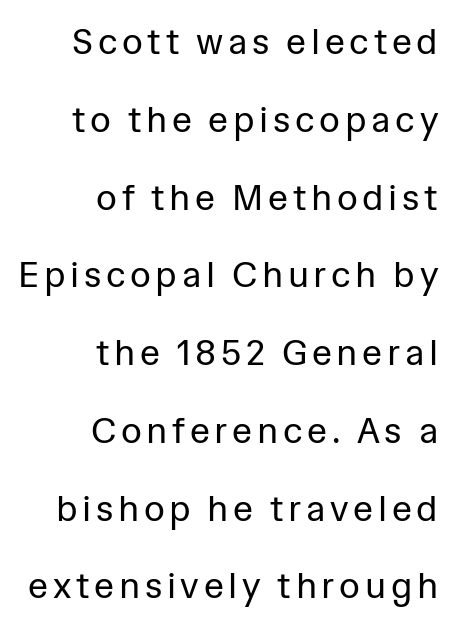
The image shows 36 px regular-weight sans-serif type, upright; set right-aligned, loose line spacing (2.16x), not underlined; low stroke contrast and a medium x-height.
